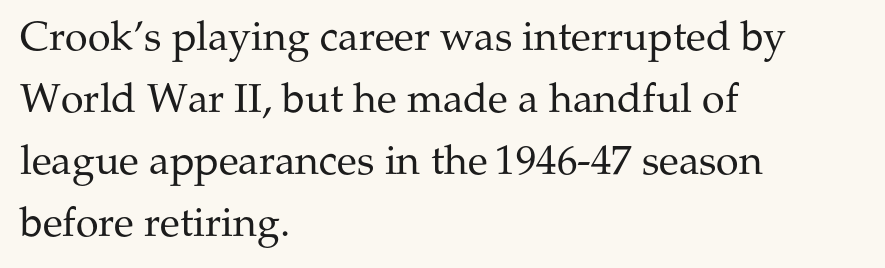
Q: Is the text bold? A: No.
Q: Is the text italic (slanted)? A: No, it is upright.
Q: Is the typeface a serif or a sans-serif typeface? A: Serif.
Q: Is the text underlined? A: No.
Q: How is the paragraph aligned? A: Left-aligned.
Q: Is the spacing between letters normal or unusually wide? A: Normal.
Q: Is the spacing between lines tight, normal or loose? A: Normal.
Q: Width (condensed, normal, or wide)? A: Normal.
Q: Stroke contrast? A: Medium.
Q: x-height? A: Medium.
Q: Monospaced? A: No.
